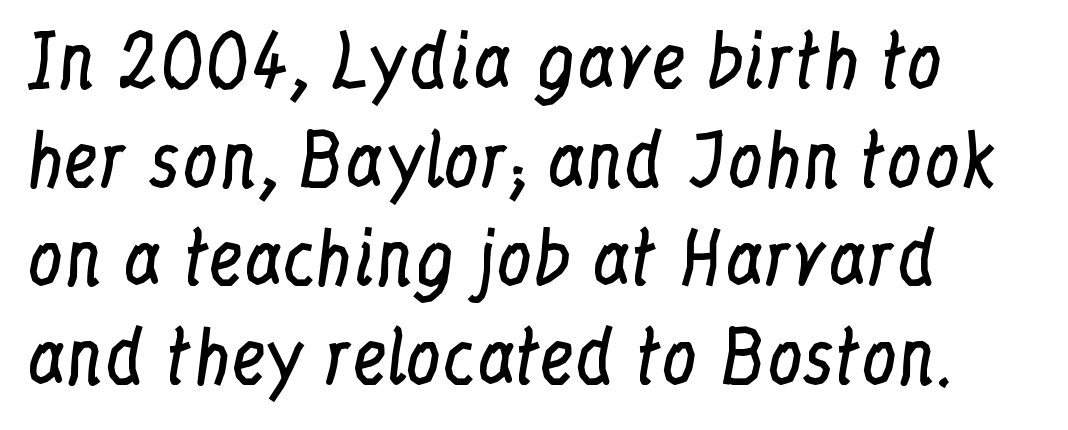
If you measured baseline to baseline, you'd find a middling distance. The letters advance in unequal steps, a hallmark of proportional type. Tracking here is standard; glyphs follow each other at the usual distance. The space directly below the letters is spotless. Compared with a typical body face, this is equally light or lighter still.
